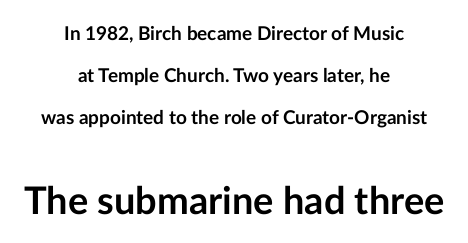
Q: Is the text bold? A: Yes.
Q: Is the text italic (slanted)? A: No, it is upright.
Q: Is the typeface a serif or a sans-serif typeface? A: Sans-serif.
Q: Is the text underlined? A: No.
Q: How is the paragraph aligned? A: Centered.
Q: Is the spacing between letters normal or unusually wide? A: Normal.
Q: Is the spacing between lines tight, normal or loose? A: Loose.
Q: Which block of text is set in a larger size, the first (top) or the second (bottom)? A: The second (bottom) one.
Q: Width (condensed, normal, or wide)? A: Normal.
Q: Stroke contrast? A: Low.
Q: x-height? A: Medium.
Q: Monospaced? A: No.
